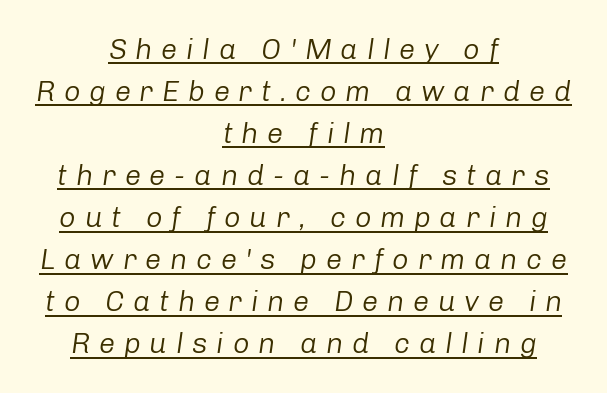
Q: Is the text bold? A: No.
Q: Is the text italic (slanted)? A: Yes, it leans right by about 8 degrees.
Q: Is the text underlined? A: Yes.
Q: How is the paragraph aligned? A: Centered.
Q: Is the spacing between letters normal or unusually wide? A: Unusually wide.
Q: Is the spacing between lines tight, normal or loose? A: Normal.
Q: Width (condensed, normal, or wide)? A: Normal.
Q: Stroke contrast? A: Low.
Q: x-height? A: Medium.
Q: Monospaced? A: No.
